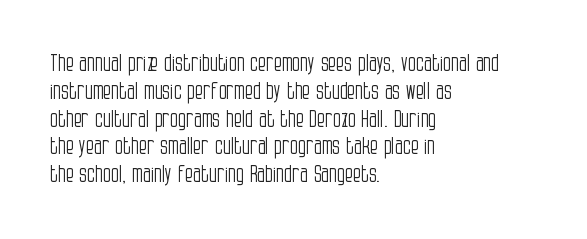
The image shows 23 px text type, upright; set left-aligned, line spacing 1.21x, normal letter spacing, not underlined.
